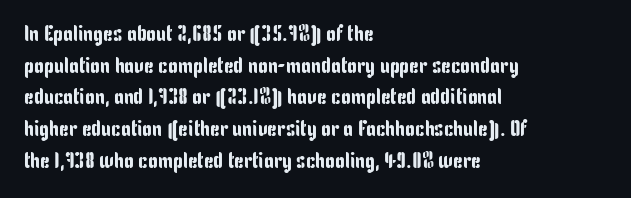
The image shows 22 px text type, upright; set left-aligned, normal line spacing (1.44x), normal letter spacing, not underlined.
